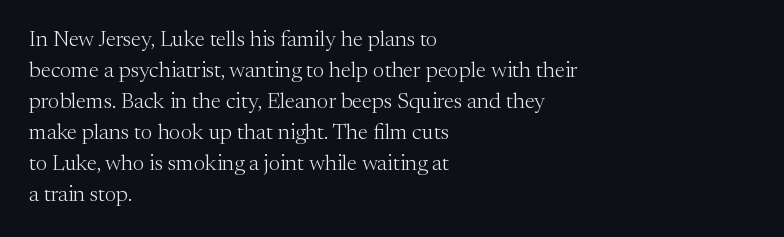
{"italic": "no", "bold": "no", "underline": "no", "align": "left", "line_spacing": "normal", "line_spacing_ratio": 1.41, "letter_spacing": "normal", "letter_spacing_em": 0.0, "glyph_px": 22}
